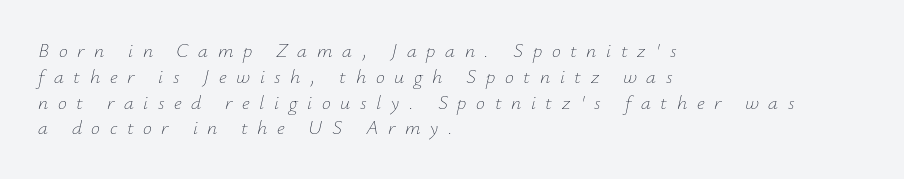
{"italic": "yes", "lean": "right", "slant_degrees": 12, "bold": "no", "underline": "no", "align": "left", "line_spacing": "normal", "line_spacing_ratio": 1.29, "letter_spacing": "wide", "letter_spacing_em": 0.48, "glyph_px": 20}
